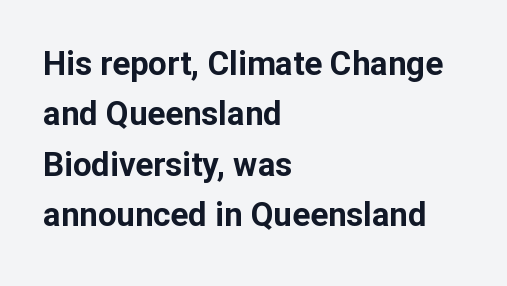
The image shows 33 px bold sans-serif type, upright; set left-aligned, normal line spacing (1.53x), normal letter spacing, not underlined; low stroke contrast and a medium x-height.
